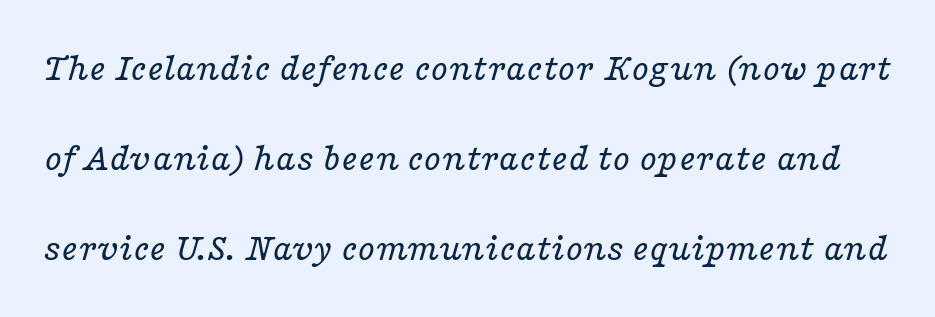
The image shows 40 px regular-weight, wide serif type, italic (leaning right); set loose line spacing (2.25x), normal letter spacing, not underlined; low stroke contrast and a medium x-height.
